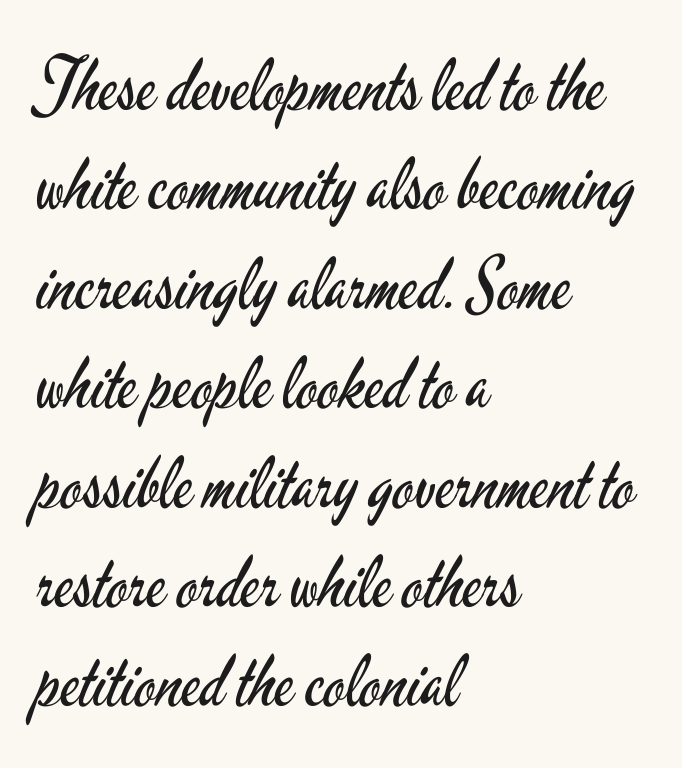
The image shows 71 px regular-weight, condensed sans-serif type; set left-aligned, normal line spacing (1.4x), normal letter spacing, not underlined; low stroke contrast and a small x-height.
